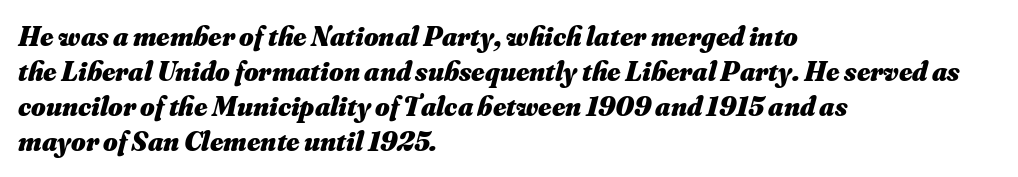
Q: Is the text bold? A: Yes.
Q: Is the text italic (slanted)? A: Yes, it leans right by about 16 degrees.
Q: Is the text underlined? A: No.
Q: How is the paragraph aligned? A: Left-aligned.
Q: Is the spacing between letters normal or unusually wide? A: Normal.
Q: Is the spacing between lines tight, normal or loose? A: Normal.
Q: Width (condensed, normal, or wide)? A: Normal.
Q: Stroke contrast? A: Medium.
Q: x-height? A: Small.
Q: Monospaced? A: No.
